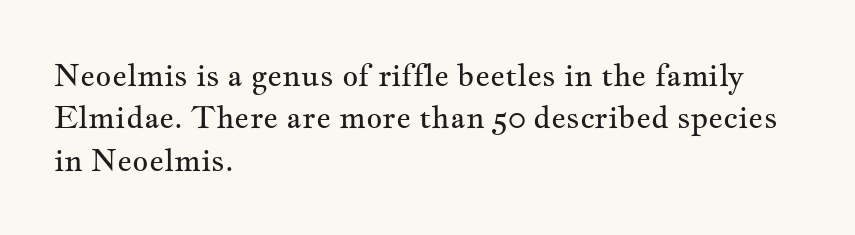
The image shows 31 px regular-weight, wide serif type, upright; set left-aligned, normal line spacing (1.37x), normal letter spacing, not underlined; medium stroke contrast and a small x-height.
